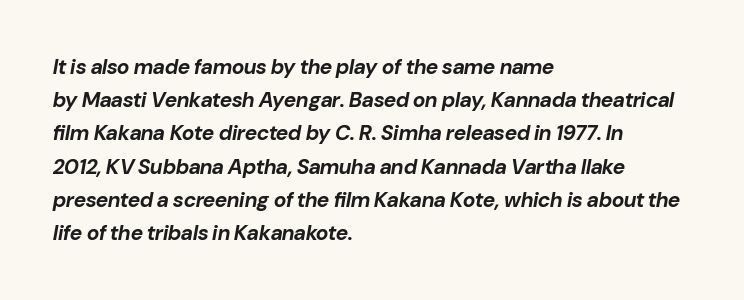
Notice how descenders clear the ascenders below comfortably — that's standard leading. Caption: standard tracking, unaltered. Each line starts at the same left margin while the right side varies. Compared with ordinary roman type, these characters are visibly tilted. Chunky letters — that's bold for sure.
